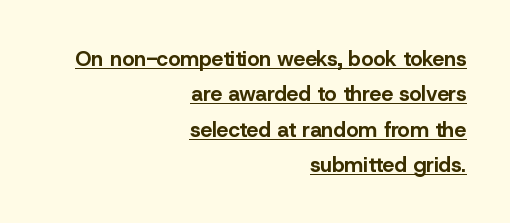
The image shows 21 px bold type, upright; set right-aligned, normal line spacing (1.68x), normal letter spacing, underlined.
